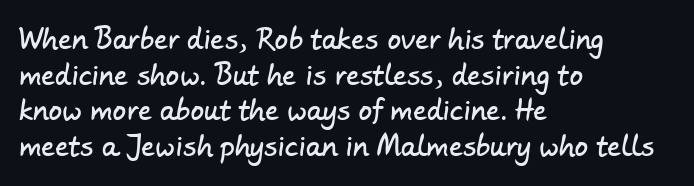
The image shows 27 px text type; set left-aligned, normal line spacing (1.32x), normal letter spacing, not underlined.
